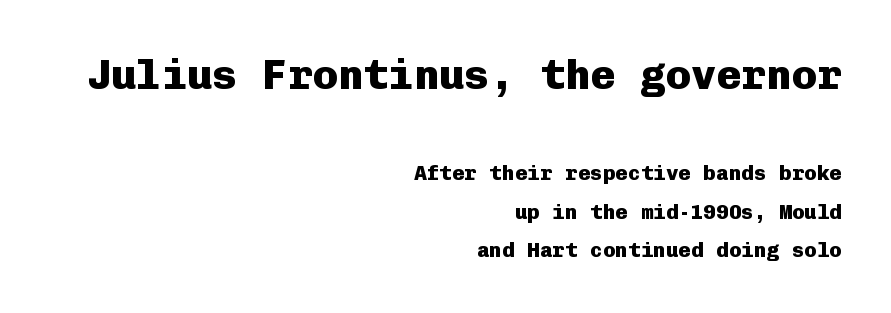
Quick note: not italic, upright. The type is set solid horizontally, with unmodified tracking. A flush-right, rag-left setting is used for this passage. Size hierarchy here favors the leading block over the trailing one.
